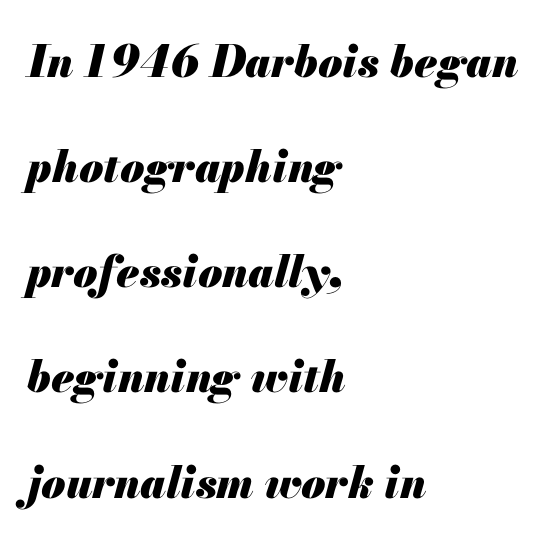
The image shows 44 px heavy type, italic (leaning right); set left-aligned, loose line spacing (2.39x), normal letter spacing, not underlined; medium stroke contrast and a small x-height.
